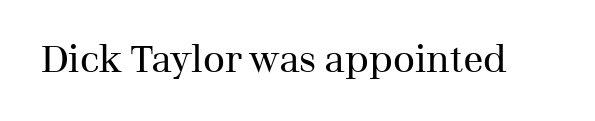
{"serif": "yes", "italic": "no", "bold": "no", "weight": "regular", "width": "normal", "stroke_contrast": "medium", "x_height": "medium", "monospaced": "no", "underline": "no", "letter_spacing": "normal", "letter_spacing_em": 0.0, "glyph_px": 38}
